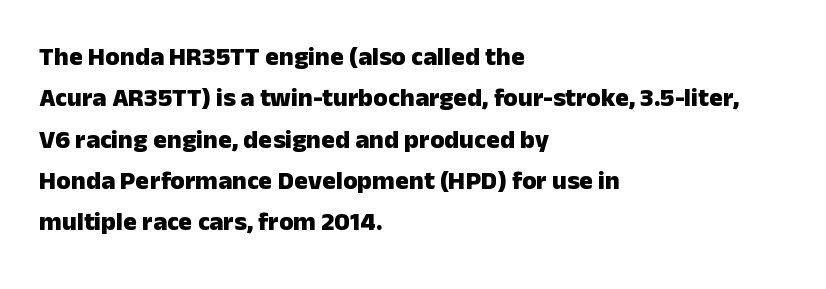
{"italic": "no", "bold": "yes", "underline": "no", "align": "left", "line_spacing": "normal", "line_spacing_ratio": 1.59, "letter_spacing": "normal", "letter_spacing_em": 0.0, "glyph_px": 26}
